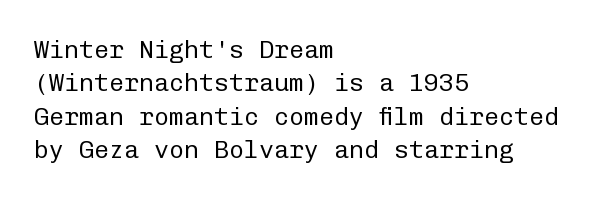
Notice how the stems are strictly vertical — no italics here. Clear beneath every line of the passage. Compared with typical paragraphs, the rows here are spaced about the same. The letters look calm and open, with moderate or lighter stems. Spacing between characters is what you'd get straight out of the box.
